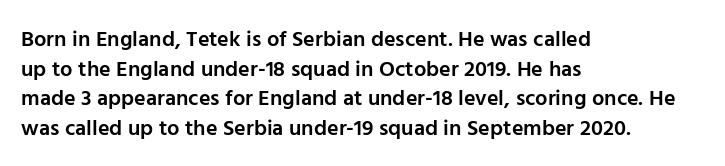
{"italic": "no", "bold": "semi", "underline": "no", "align": "left", "line_spacing": "normal", "line_spacing_ratio": 1.35, "letter_spacing": "normal", "letter_spacing_em": 0.0, "glyph_px": 22}
